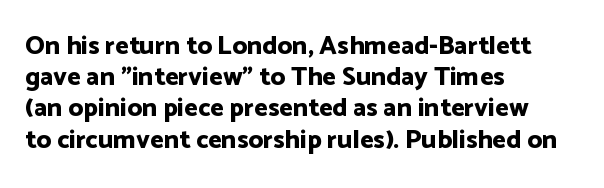
A typesetter would mark this as roman, not italic. The face used here is rendered with its standard letterfit. As a designer I'd log this as weight 700, bold. Underlining? Definitely not there. The text block is weighted toward the left margin, trailing off unevenly rightward.
